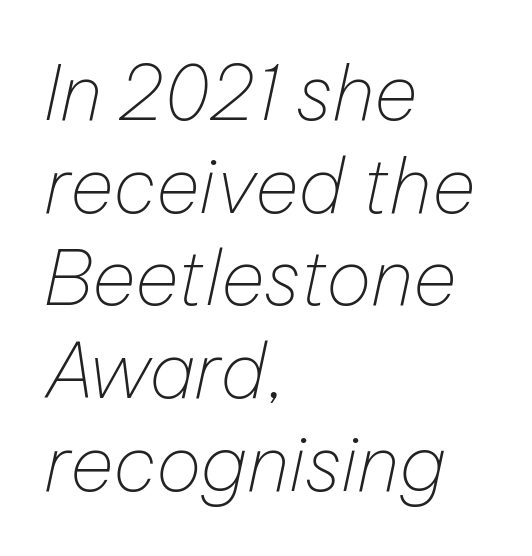
Note the varied advance widths — an 'i' is clearly narrower than an 'm'. Yep, that's italic — everything's leaning. Each line starts at the same left margin while the right side varies. Nobody touched the tracking dial on this one. Caption: face not bold, strokes unweighted. Any mark beneath the type? The region is blank.
